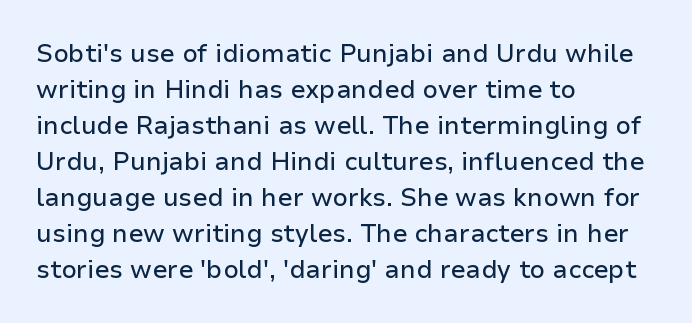
Q: Is the text italic (slanted)? A: No, it is upright.
Q: Is the text underlined? A: No.
Q: How is the paragraph aligned? A: Left-aligned.
Q: Is the spacing between letters normal or unusually wide? A: Normal.
Q: Is the spacing between lines tight, normal or loose? A: Normal.
